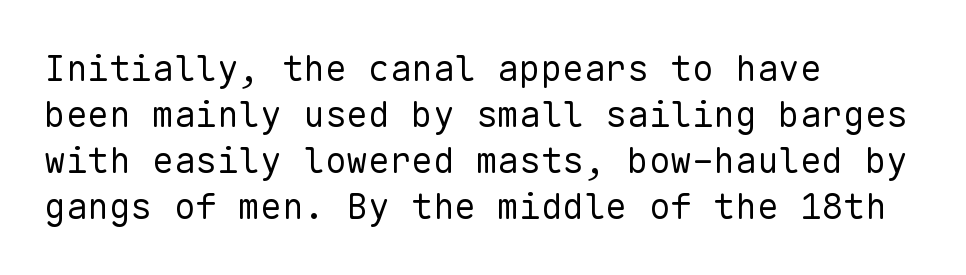
Short and long lines alike share a common starting point at left. Vertically, the passage feels balanced, rows spaced as you'd expect. Italic: no, the glyphs are upright roman. Examine the stroke ends and you'll find no serifs.
